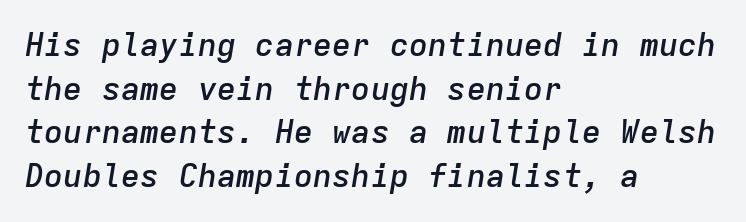
{"italic": "yes", "lean": "right", "slant_degrees": 9, "bold": "semi", "weight": "semibold", "width": "normal", "stroke_contrast": "low", "x_height": "medium", "monospaced": "yes", "underline": "no", "align": "left", "line_spacing": "normal", "line_spacing_ratio": 1.36, "letter_spacing": "normal", "letter_spacing_em": 0.0, "glyph_px": 32}
